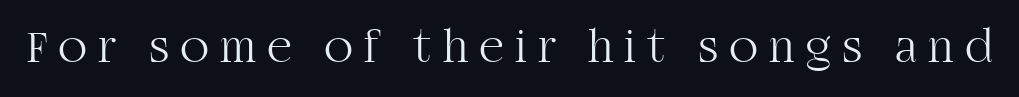
The font's upright variant was chosen for this text. Words float on clear page, feet unadorned. You can tell from the footed stems that serif type was used. Letter spacing: wide. Spacing verdict: proportional, widths tailored to each character. A light-to-regular cut is what we see here.
